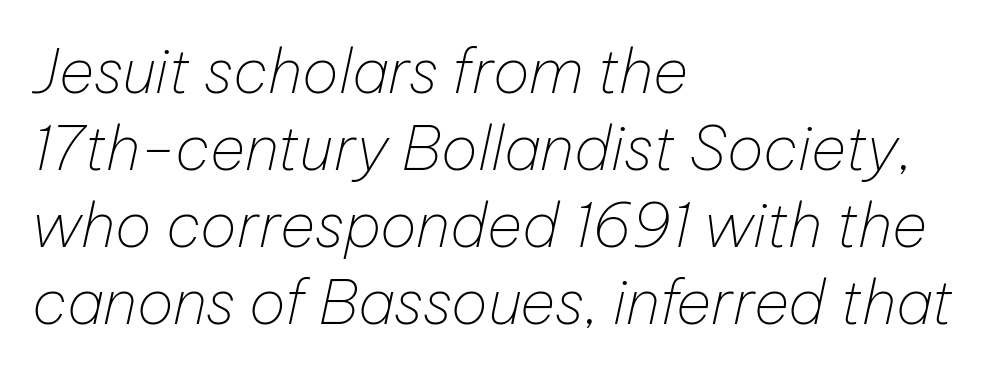
{"italic": "yes", "lean": "right", "slant_degrees": 12, "bold": "no", "weight": "thin", "width": "normal", "stroke_contrast": "low", "x_height": "medium", "monospaced": "no", "underline": "no", "align": "left", "line_spacing": "normal", "line_spacing_ratio": 1.26, "letter_spacing": "normal", "letter_spacing_em": 0.0, "glyph_px": 61}
